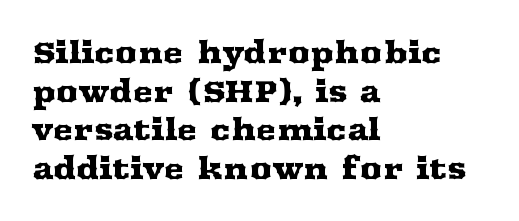
Q: Is the text italic (slanted)? A: No, it is upright.
Q: Is the typeface a serif or a sans-serif typeface? A: Serif.
Q: Is the text underlined? A: No.
Q: How is the paragraph aligned? A: Left-aligned.
Q: Is the spacing between letters normal or unusually wide? A: Normal.
Q: Is the spacing between lines tight, normal or loose? A: Normal.
Q: Width (condensed, normal, or wide)? A: Wide.
Q: Stroke contrast? A: Medium.
Q: x-height? A: Medium.
Q: Monospaced? A: No.
